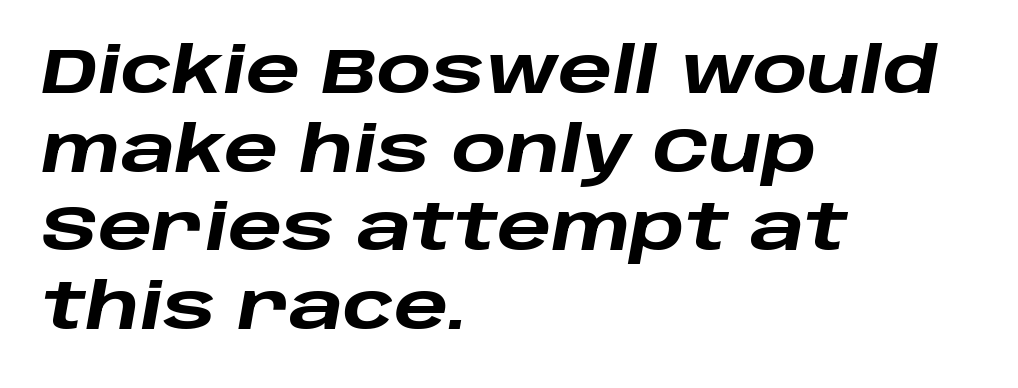
The image shows 64 px heavy, wide type, italic (leaning right); set left-aligned, line spacing 1.23x, normal letter spacing, not underlined; low stroke contrast and a large x-height.
